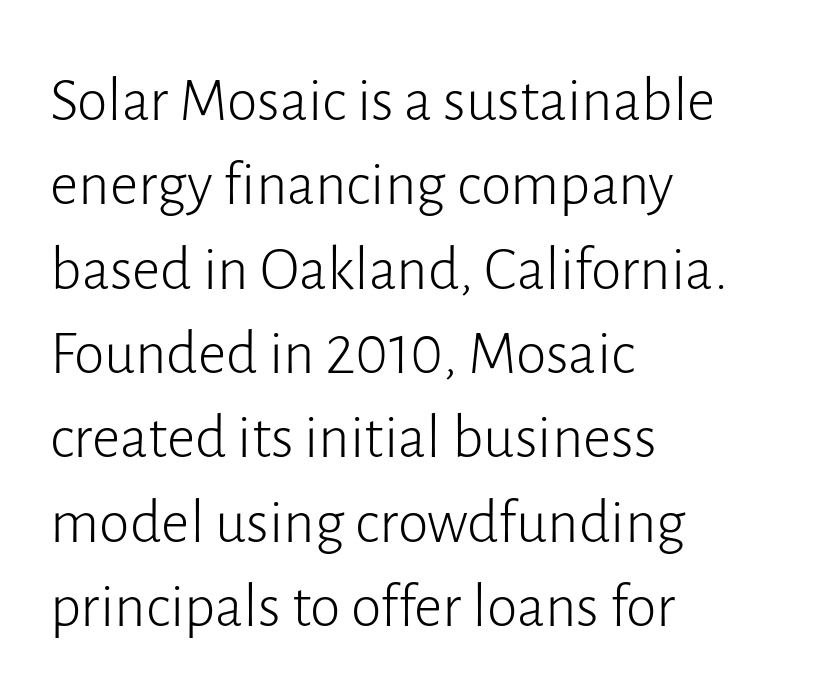
Are there feet on the stems? There aren't — it's a sans. How are the letters spaced? Ordinarily, with no added tracking. Compared with a centered layout, this one pins lines to the left instead. It's the straight-up-and-down kind of type. Compared with typical paragraphs, the rows here are spaced about the same. The typeface has the unassuming heft of standard copy or less.
